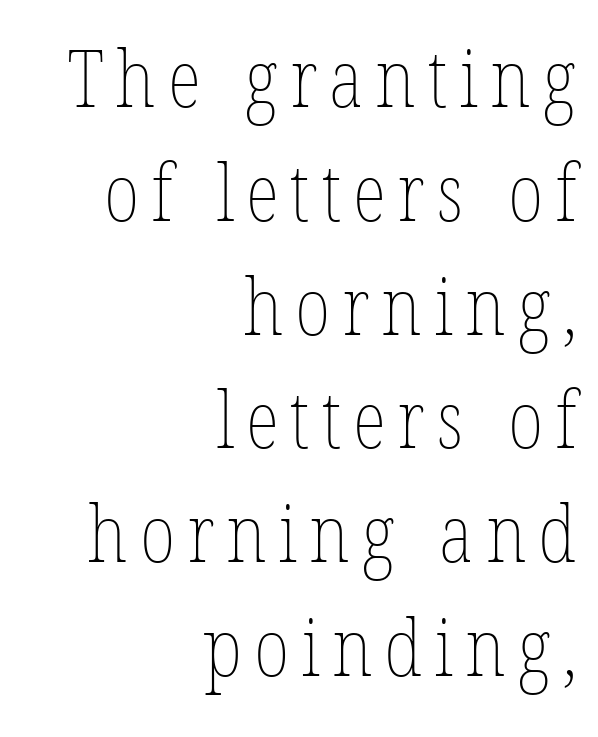
{"italic": "no", "bold": "no", "weight": "thin", "width": "condensed", "stroke_contrast": "low", "x_height": "medium", "monospaced": "no", "underline": "no", "align": "right", "line_spacing": "normal", "line_spacing_ratio": 1.44, "glyph_px": 79}
